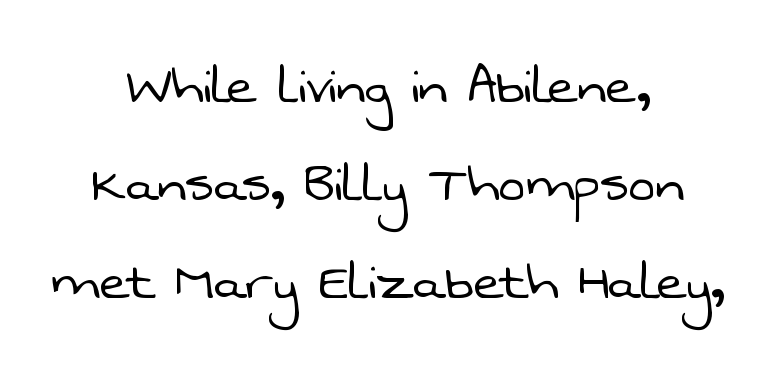
{"serif": "no", "bold": "no", "weight": "light", "width": "normal", "stroke_contrast": "low", "x_height": "medium", "monospaced": "no", "underline": "no", "align": "center", "line_spacing": "normal", "line_spacing_ratio": 1.53, "letter_spacing": "normal", "letter_spacing_em": 0.0, "glyph_px": 64}
